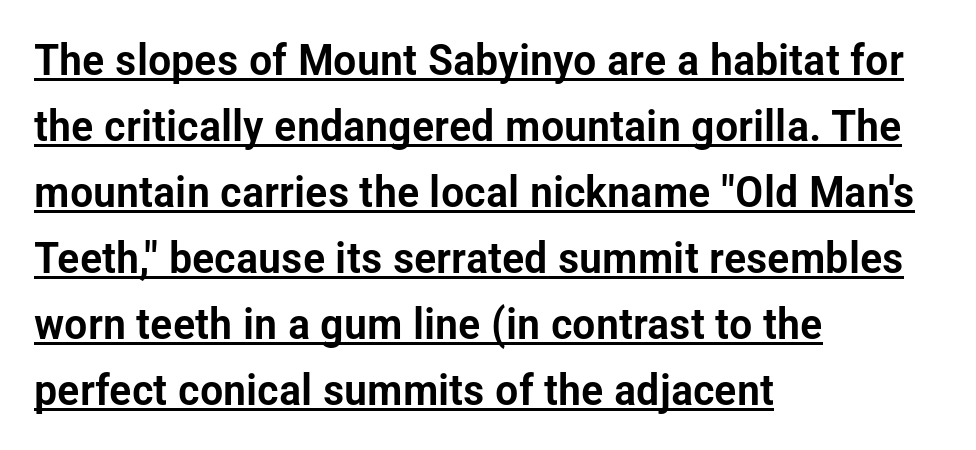
Do the letters lean? They stand straight. Vertically, the passage feels balanced, rows spaced as you'd expect. These lines are composed in type without serifs. Character widths vary here, with narrow letters taking less room than wide ones.
